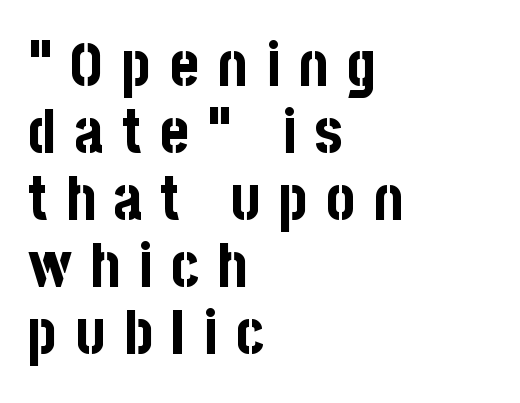
Q: Is the text bold? A: Yes.
Q: Is the text italic (slanted)? A: No, it is upright.
Q: Is the typeface a serif or a sans-serif typeface? A: Sans-serif.
Q: Is the text underlined? A: No.
Q: How is the paragraph aligned? A: Left-aligned.
Q: Is the spacing between letters normal or unusually wide? A: Unusually wide.
Q: Is the spacing between lines tight, normal or loose? A: Tight.
Q: Width (condensed, normal, or wide)? A: Condensed.
Q: Stroke contrast? A: Low.
Q: x-height? A: Large.
Q: Monospaced? A: No.
